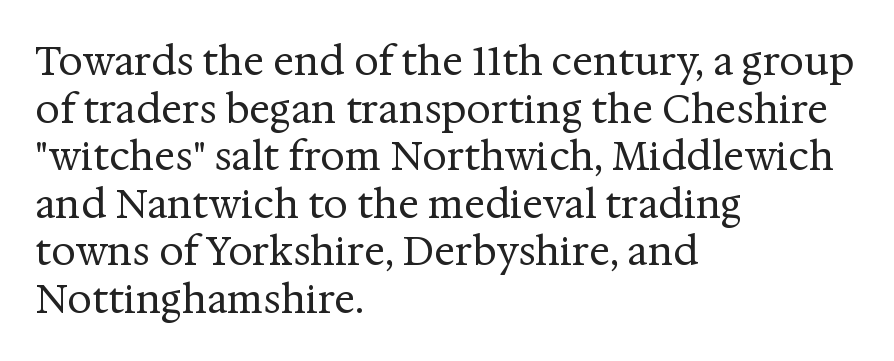
The image shows 39 px regular-weight serif type, upright; set left-aligned, line spacing 1.22x, normal letter spacing, not underlined; medium stroke contrast and a medium x-height.
